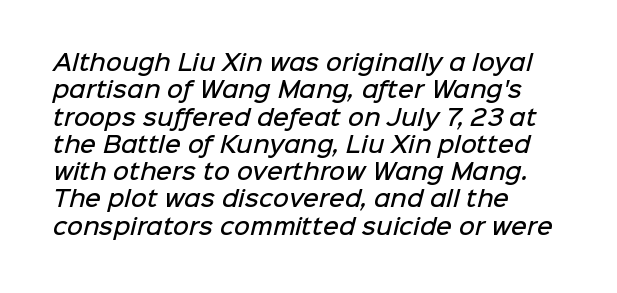
Q: Is the text bold? A: Semi-bold.
Q: Is the text underlined? A: No.
Q: How is the paragraph aligned? A: Left-aligned.
Q: Is the spacing between letters normal or unusually wide? A: Normal.
